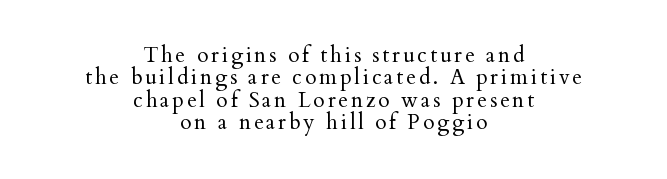
Teacher's note: observe the equal gaps on both sides — that is centered alignment. Just letters on the line, the space beneath them empty. The letters stand straight up with perfectly vertical stems. Compared with a typical body face, this is equally light or lighter still.
